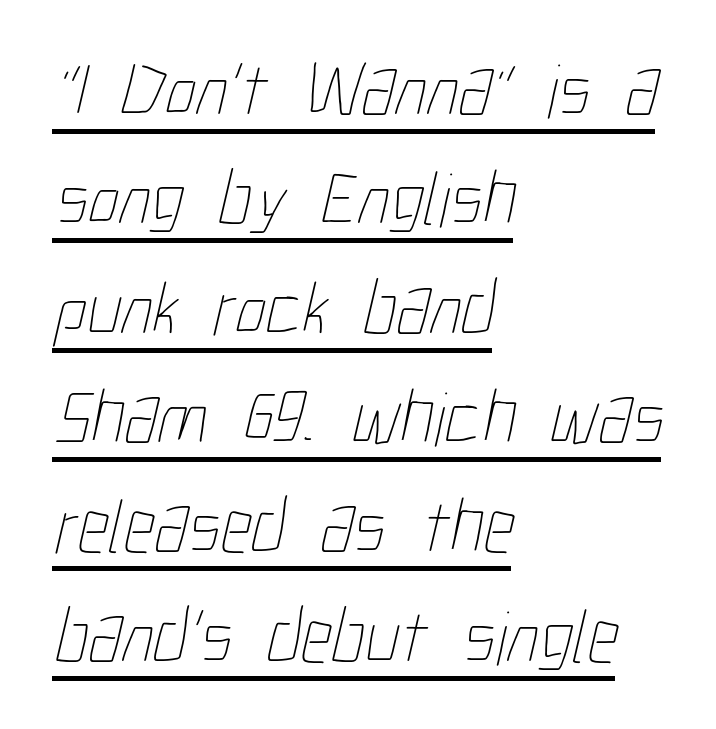
The image shows 77 px thin, condensed type; set left-aligned, normal line spacing (1.42x), normal letter spacing, underlined; low stroke contrast and a medium x-height.
